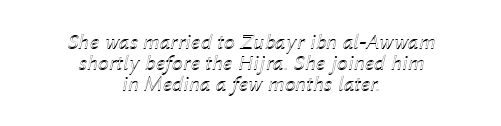
{"italic": "yes", "lean": "right", "slant_degrees": 12, "underline": "no", "align": "center", "line_spacing": "tight", "line_spacing_ratio": 0.95, "letter_spacing": "normal", "letter_spacing_em": 0.0, "glyph_px": 22}
